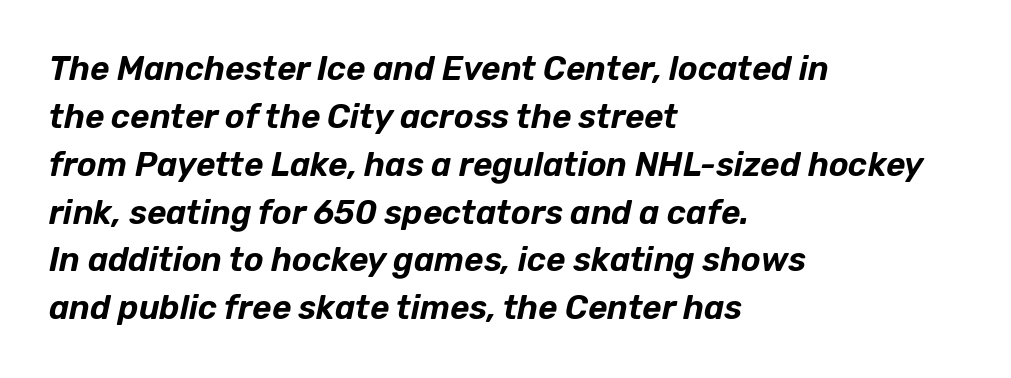
Q: Is the text italic (slanted)? A: Yes, it leans right by about 12 degrees.
Q: Is the text underlined? A: No.
Q: How is the paragraph aligned? A: Left-aligned.
Q: Is the spacing between letters normal or unusually wide? A: Normal.
Q: Is the spacing between lines tight, normal or loose? A: Normal.
Q: Width (condensed, normal, or wide)? A: Normal.
Q: Stroke contrast? A: Low.
Q: x-height? A: Medium.
Q: Monospaced? A: No.
